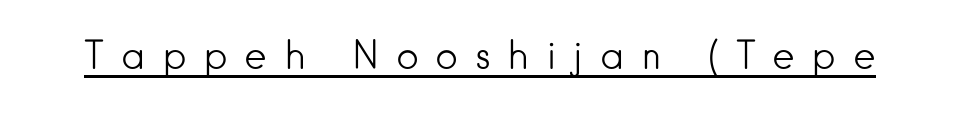
Does the lettering tilt? It doesn't — this is upright. These characters rest on top of a visible drawn line. Each stroke keeps to a modest, everyday thickness or less. You could not count columns in this text — the font is proportionally spaced. This is sans-serif lettering, the kind often seen on screens and signage.
